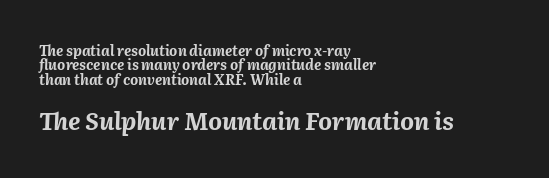
The setting favours the left margin, as ordinary paragraphs usually do. Has an underline been added? It has not. A typesetter would call this leading minimal, almost set solid. Style check: oblique. In terms of letterspacing, this is plain default setting.
